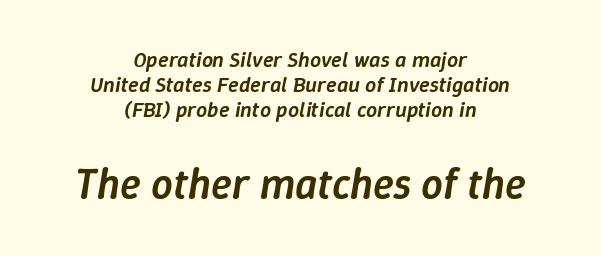
Q: Is the text bold? A: Semi-bold.
Q: Is the text italic (slanted)? A: Yes, it leans right by about 9 degrees.
Q: Is the text underlined? A: No.
Q: How is the paragraph aligned? A: Centered.
Q: Is the spacing between letters normal or unusually wide? A: Normal.
Q: Is the spacing between lines tight, normal or loose? A: Tight.
Q: Which block of text is set in a larger size, the first (top) or the second (bottom)? A: The second (bottom) one.
Q: Width (condensed, normal, or wide)? A: Normal.
Q: Stroke contrast? A: Low.
Q: x-height? A: Medium.
Q: Monospaced? A: No.
